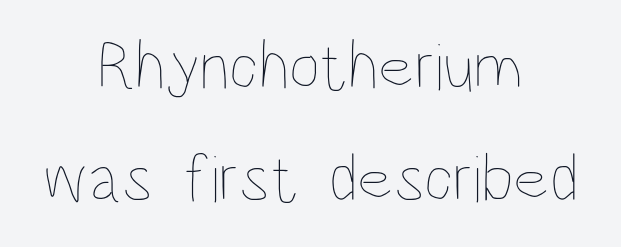
These lines are rendered in a variable-pitch font. Regular leading. The gaps between neighbouring characters are ordinary and unremarkable. Ascenders rise straight up at ninety degrees.
